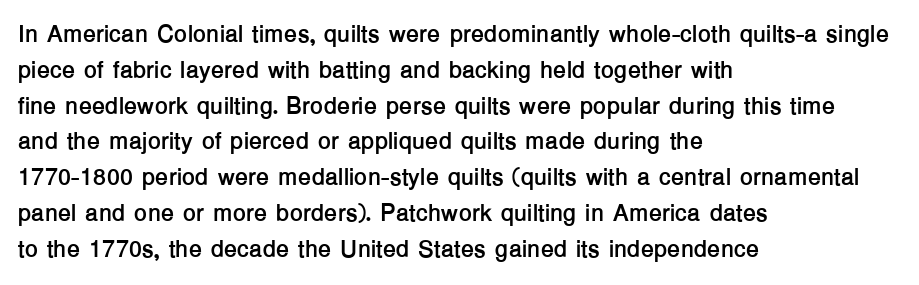
Q: Is the text bold? A: Yes.
Q: Is the text italic (slanted)? A: No, it is upright.
Q: Is the text underlined? A: No.
Q: How is the paragraph aligned? A: Left-aligned.
Q: Is the spacing between letters normal or unusually wide? A: Normal.
Q: Is the spacing between lines tight, normal or loose? A: Normal.
